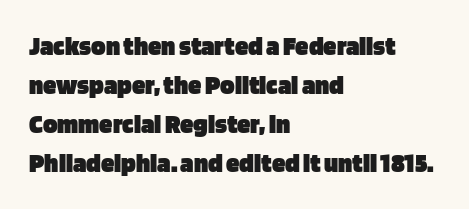
The typography opts for an upright posture over an oblique one. The face used here has the dense, thick strokes of a bold. Words float on clear page, feet unadorned. The typesetter chose a ragged-right arrangement here.
